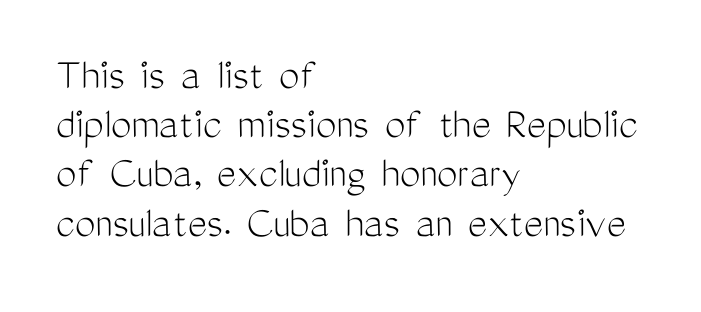
One glance says dense: line gaps are narrower than usual. Compared with a typical body face, this is equally light or lighter still. How are the letters spaced? Ordinarily, with no added tracking. Vertical strokes here are truly vertical. Visually the block forms a straight wall on the left and a jagged coastline on the right.
